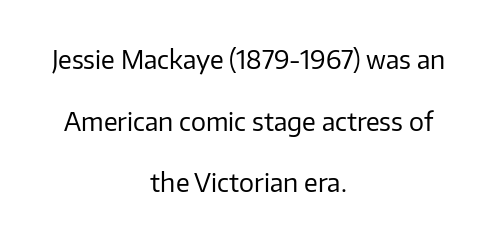
Nothing heavy about these letters — not bold at all. In CSS terms this would be text-align: center. Honestly, the rows look like they've been pulled way apart. Letter spacing: default. You can tell it's not italic because the verticals are truly vertical.
